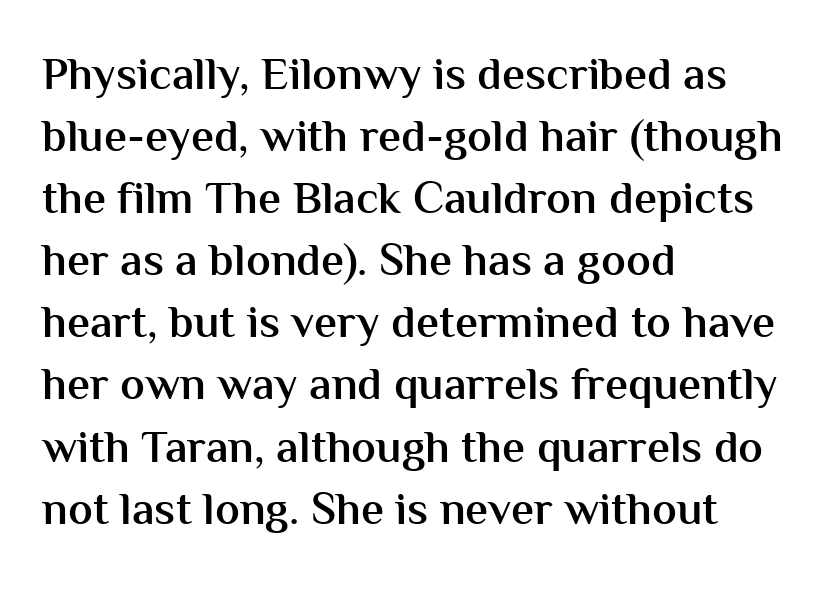
The image shows 46 px semibold sans-serif type, upright; set left-aligned, normal line spacing (1.35x), normal letter spacing, not underlined; medium stroke contrast and a medium x-height.
